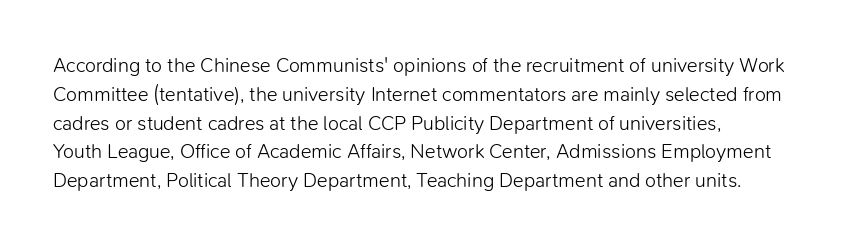
{"italic": "no", "bold": "no", "underline": "no", "align": "left", "line_spacing": "normal", "line_spacing_ratio": 1.44, "letter_spacing": "normal", "letter_spacing_em": 0.0, "glyph_px": 20}
